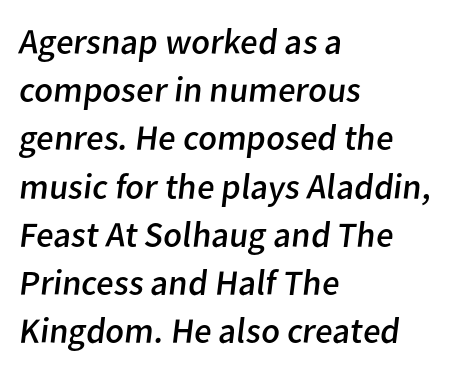
Decoration check: the copy has no underline. The letters advance in unequal steps, a hallmark of proportional type. The vertical gap from one line to the next is medium. If you drew a ruler down the left edge, every line would touch it. Does the type have serifs? No, each stem ends abruptly.
